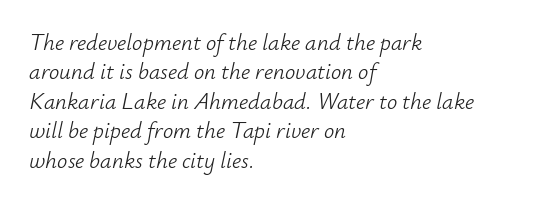
Q: Is the text bold? A: No.
Q: Is the text italic (slanted)? A: Yes, it leans right by about 12 degrees.
Q: Is the text underlined? A: No.
Q: How is the paragraph aligned? A: Left-aligned.
Q: Is the spacing between letters normal or unusually wide? A: Normal.
Q: Is the spacing between lines tight, normal or loose? A: Normal.
